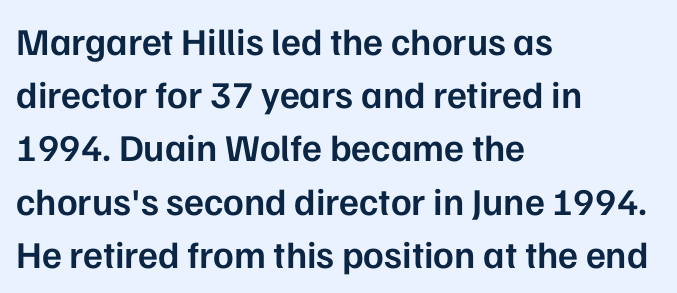
Q: Is the text bold? A: Semi-bold.
Q: Is the text italic (slanted)? A: No, it is upright.
Q: Is the typeface a serif or a sans-serif typeface? A: Sans-serif.
Q: Is the text underlined? A: No.
Q: How is the paragraph aligned? A: Left-aligned.
Q: Is the spacing between letters normal or unusually wide? A: Normal.
Q: Is the spacing between lines tight, normal or loose? A: Normal.
Q: Width (condensed, normal, or wide)? A: Normal.
Q: Stroke contrast? A: Low.
Q: x-height? A: Medium.
Q: Monospaced? A: No.
